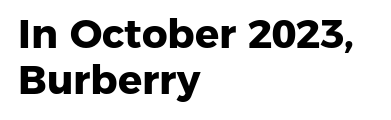
The image shows 40 px heavy sans-serif type; set left-aligned, tight line spacing (1.14x), normal letter spacing, not underlined; low stroke contrast and a medium x-height.
